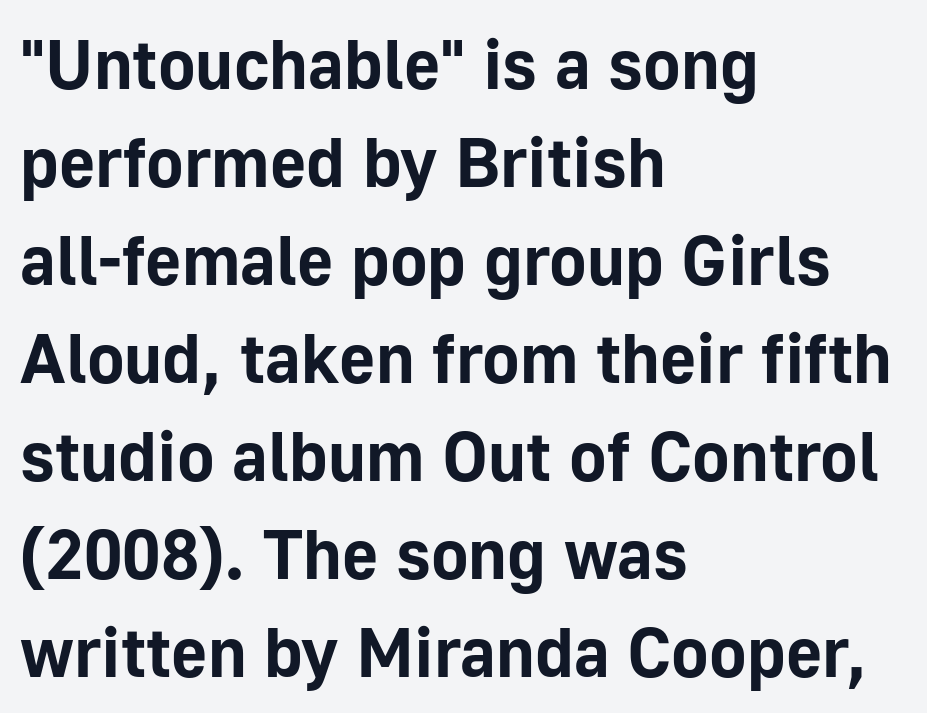
Horizontal alignment here is leftward, the default for most running prose. Looks like regular typesetting: each glyph gets only the width it needs. The rendering keeps characters at their native spacing. In terms of posture, this sample is upright.
